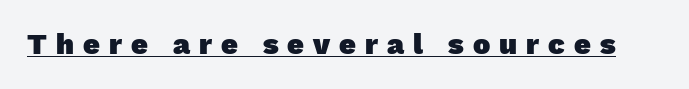
{"serif": "no", "bold": "yes", "weight": "heavy", "width": "normal", "stroke_contrast": "low", "x_height": "medium", "monospaced": "no", "underline": "yes", "letter_spacing": "wide", "letter_spacing_em": 0.31, "glyph_px": 29}
